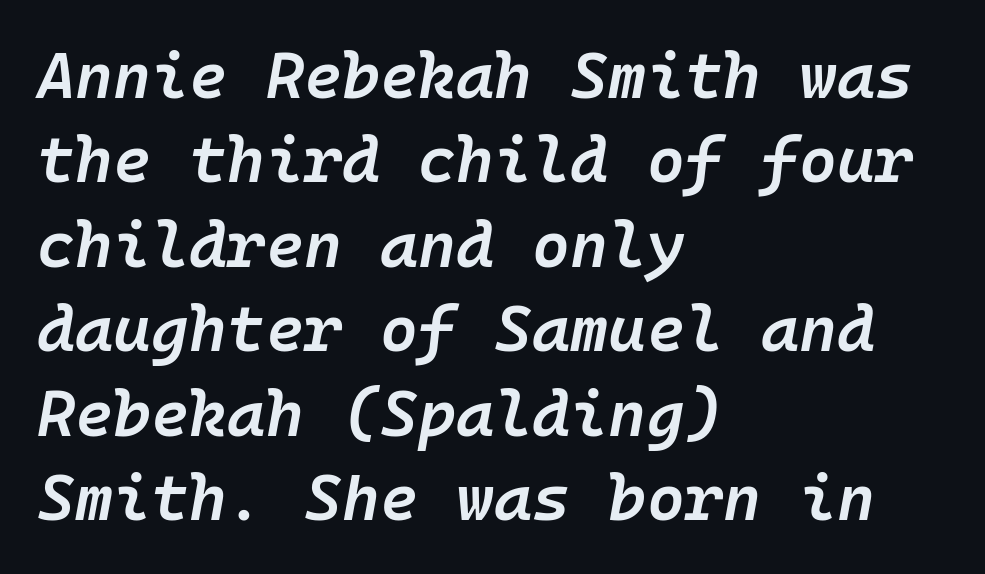
Q: Is the text bold? A: Semi-bold.
Q: Is the text italic (slanted)? A: Yes, it leans right by about 10 degrees.
Q: Is the text underlined? A: No.
Q: How is the paragraph aligned? A: Left-aligned.
Q: Is the spacing between letters normal or unusually wide? A: Normal.
Q: Is the spacing between lines tight, normal or loose? A: Normal.
Q: Width (condensed, normal, or wide)? A: Normal.
Q: Stroke contrast? A: Low.
Q: x-height? A: Medium.
Q: Monospaced? A: Yes.
